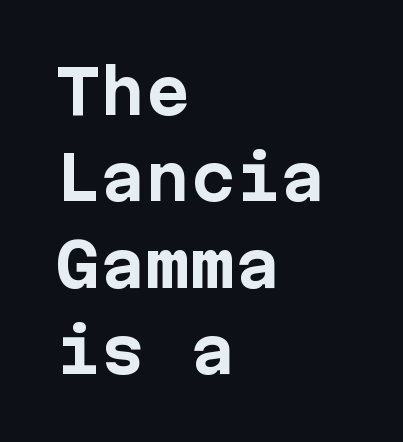
In terms of posture, this sample is upright. Lines of text with bare space underneath. Horizontal alignment here is leftward, the default for most running prose. The sample has been set heavy, in full bold.
